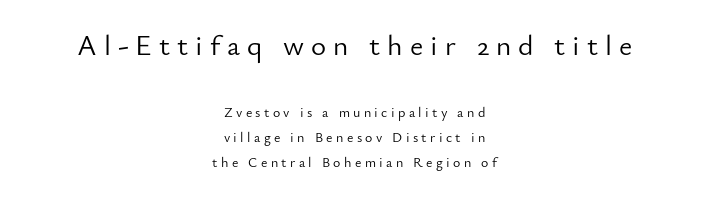
A typesetter would label this face a sans. The tracking jumps out immediately: characters are airy and widely separated. Lines of text with bare space underneath. The letters stand straight up with perfectly vertical stems.
